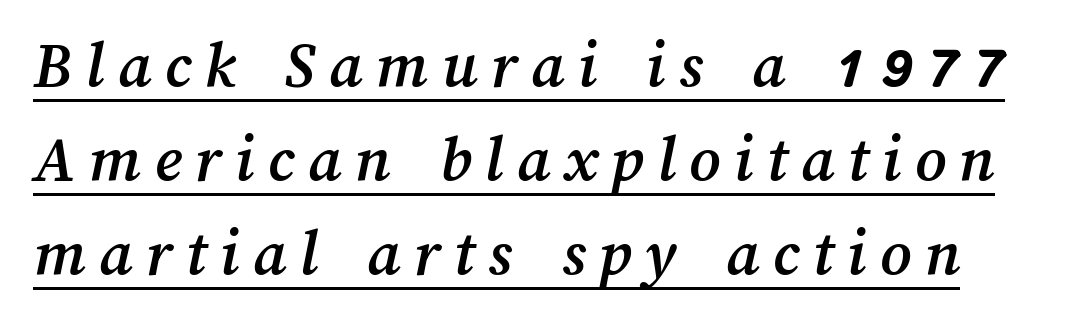
Character widths vary here, with narrow letters taking less room than wide ones. Letter spacing: wide. Honestly, the row spacing looks completely unremarkable. Notice how a bar underscores the lettering throughout.
